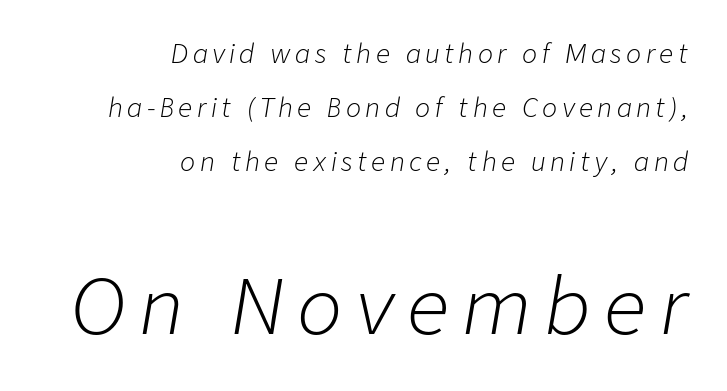
{"italic": "yes", "lean": "right", "slant_degrees": 9, "bold": "no", "weight": "light", "width": "normal", "stroke_contrast": "low", "x_height": "medium", "monospaced": "no", "underline": "no", "align": "right", "line_spacing": "loose", "line_spacing_ratio": 2.17, "larger_block": "second", "size_ratio": 3.0, "glyph_px": 75}
